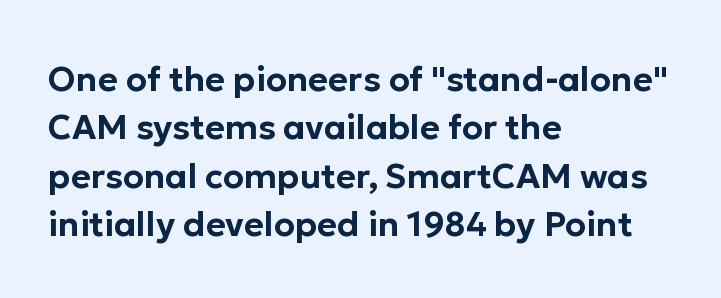
{"serif": "no", "italic": "no", "width": "normal", "stroke_contrast": "low", "x_height": "medium", "monospaced": "no", "underline": "no", "align": "left", "line_spacing": "normal", "line_spacing_ratio": 1.42, "letter_spacing": "normal", "letter_spacing_em": 0.0, "glyph_px": 34}
